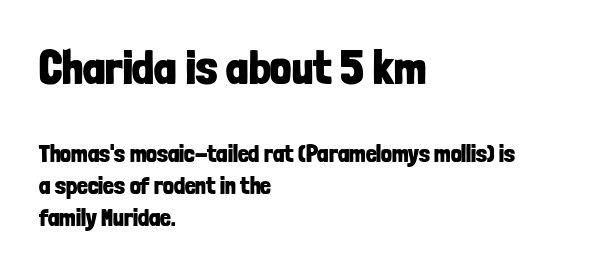
Heavy, bold letterforms. Quick note: interline space is typical. Serif or sans? Sans — the stroke terminals are bare. Rule under the text: the space is simply empty.
